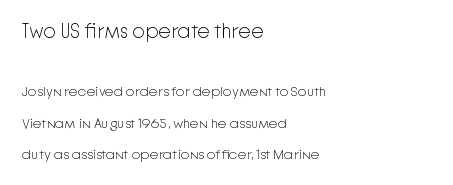
The letters look calm and open, with moderate or lighter stems. This is roman type, the default non-slanted kind. This block would shrink considerably if given ordinary leading; it's expanded now. The passage shown begins with its larger block and ends with its smaller one. Here the glyphs are tracked normally, forming tight word shapes. Type without underlining.
